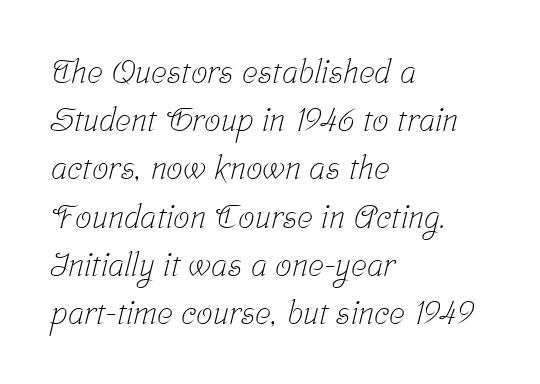
Default kerning and tracking; the words read as compact shapes. No extra ink here — the face is not bold. The text block is weighted toward the left margin, trailing off unevenly rightward. Type without underlining.
